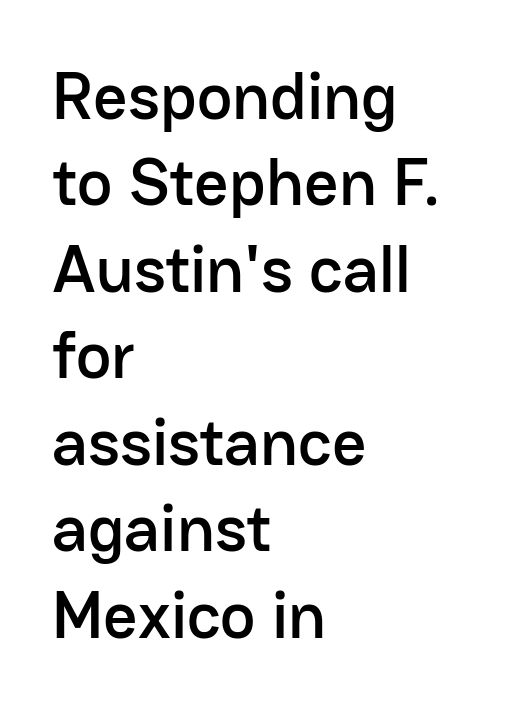
Compared with typical body copy, the letter spacing here is the same. If you measured baseline to baseline, you'd find a middling distance. The letters advance in unequal steps, a hallmark of proportional type. Do the letters lean? They stand straight.
